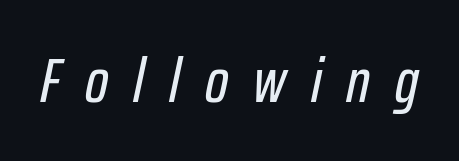
{"italic": "yes", "lean": "right", "slant_degrees": 12, "width": "condensed", "stroke_contrast": "low", "x_height": "medium", "monospaced": "no", "underline": "no", "letter_spacing": "wide", "letter_spacing_em": 0.4, "glyph_px": 62}
